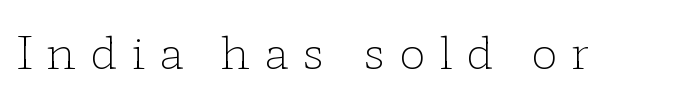
Q: Is the text bold? A: No.
Q: Is the text italic (slanted)? A: No, it is upright.
Q: Is the typeface a serif or a sans-serif typeface? A: Serif.
Q: Is the text underlined? A: No.
Q: Is the spacing between letters normal or unusually wide? A: Unusually wide.
Q: Width (condensed, normal, or wide)? A: Wide.
Q: Stroke contrast? A: Low.
Q: x-height? A: Medium.
Q: Monospaced? A: No.
